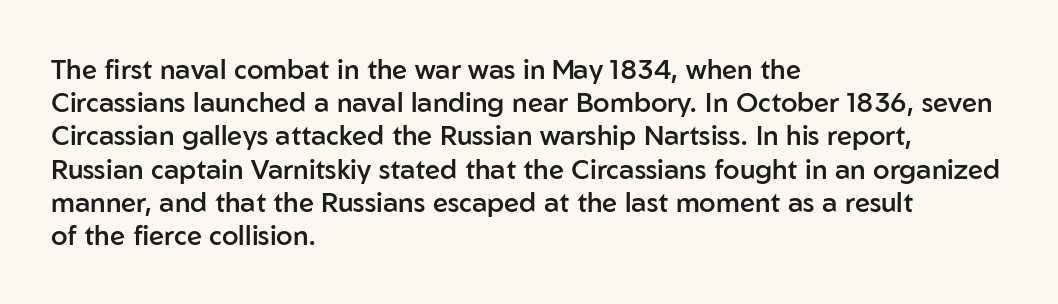
{"italic": "no", "bold": "semi", "underline": "no", "align": "left", "line_spacing_ratio": 1.23, "letter_spacing": "normal", "letter_spacing_em": 0.0, "glyph_px": 27}
